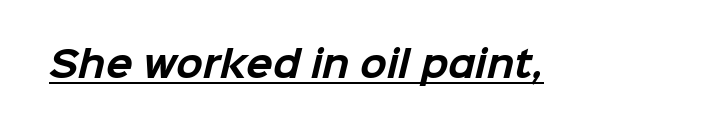
Q: Is the text bold? A: Yes.
Q: Is the typeface a serif or a sans-serif typeface? A: Sans-serif.
Q: Is the text underlined? A: Yes.
Q: Is the spacing between letters normal or unusually wide? A: Normal.
Q: Width (condensed, normal, or wide)? A: Normal.
Q: Stroke contrast? A: Low.
Q: x-height? A: Medium.
Q: Monospaced? A: No.
